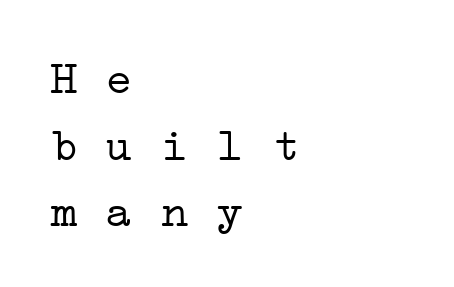
{"serif": "yes", "bold": "no", "weight": "light", "width": "wide", "stroke_contrast": "low", "x_height": "medium", "monospaced": "yes", "underline": "no", "align": "left", "line_spacing": "normal", "line_spacing_ratio": 1.45, "letter_spacing": "normal", "letter_spacing_em": 0.0, "glyph_px": 46}
